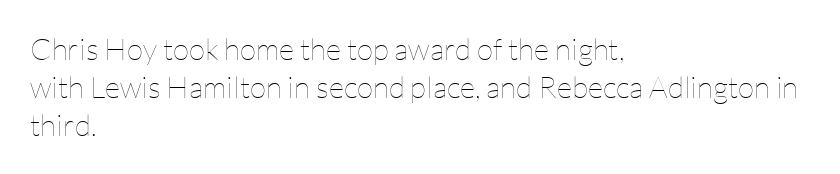
Posture: vertical. Reading down the block, your eye returns to a fixed left position each line. Look at the tracking — it's just the regular setting, nothing added. Descender tails drop into unmarked territory. How would I describe the line gaps? Plain and ordinary. Here the designer chose a conventional face with non-uniform glyph widths.
